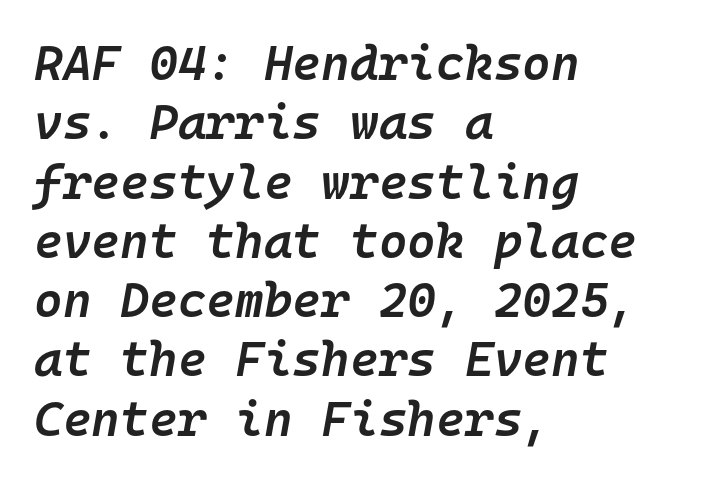
The image shows 49 px semibold type, italic (leaning right), monospaced; set left-aligned, line spacing 1.21x, normal letter spacing, not underlined; low stroke contrast and a medium x-height.
